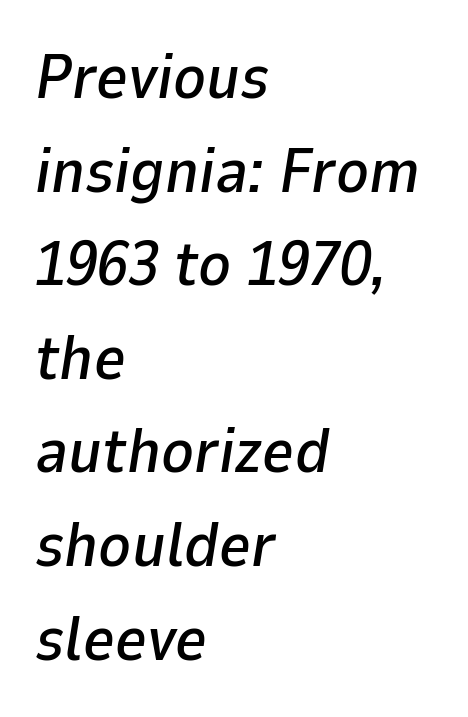
Q: Is the text italic (slanted)? A: Yes, it leans right by about 9 degrees.
Q: Is the text underlined? A: No.
Q: How is the paragraph aligned? A: Left-aligned.
Q: Is the spacing between letters normal or unusually wide? A: Normal.
Q: Is the spacing between lines tight, normal or loose? A: Normal.
Q: Width (condensed, normal, or wide)? A: Normal.
Q: Stroke contrast? A: Low.
Q: x-height? A: Medium.
Q: Monospaced? A: No.
